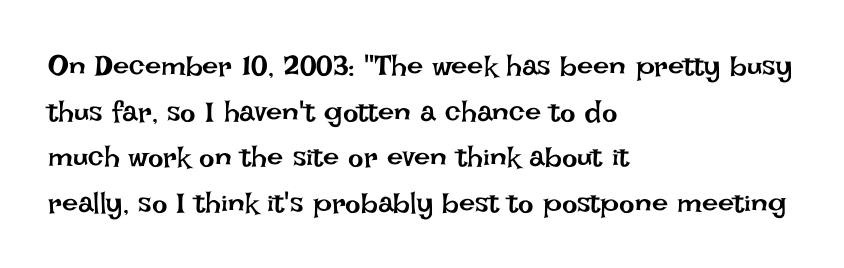
{"italic": "no", "bold": "no", "weight": "regular", "width": "normal", "stroke_contrast": "low", "x_height": "large", "monospaced": "no", "underline": "no", "align": "left", "line_spacing": "normal", "line_spacing_ratio": 1.57, "letter_spacing": "normal", "letter_spacing_em": 0.0, "glyph_px": 29}
